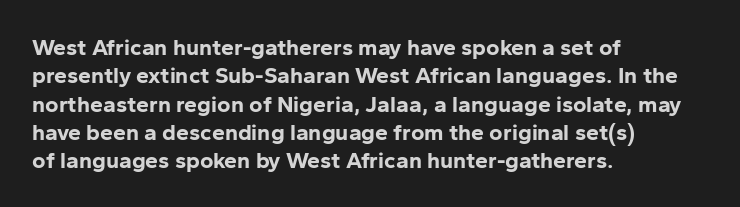
Plain, unruled lines of type. Heft: maximum for text — a bold. The tracking reads as untouched default to a designer's eye. Nope, not italic — everything's standing straight.
